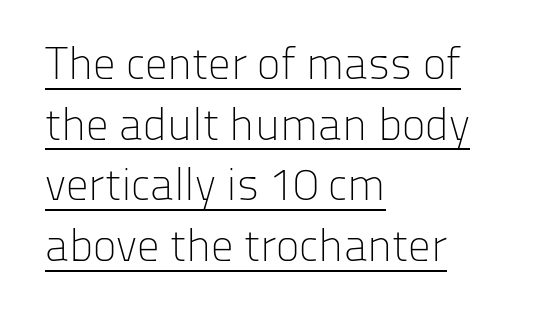
{"serif": "no", "italic": "no", "bold": "no", "weight": "light", "width": "normal", "stroke_contrast": "low", "x_height": "medium", "monospaced": "no", "underline": "yes", "align": "left", "line_spacing": "normal", "line_spacing_ratio": 1.35, "letter_spacing": "normal", "letter_spacing_em": 0.0, "glyph_px": 45}
